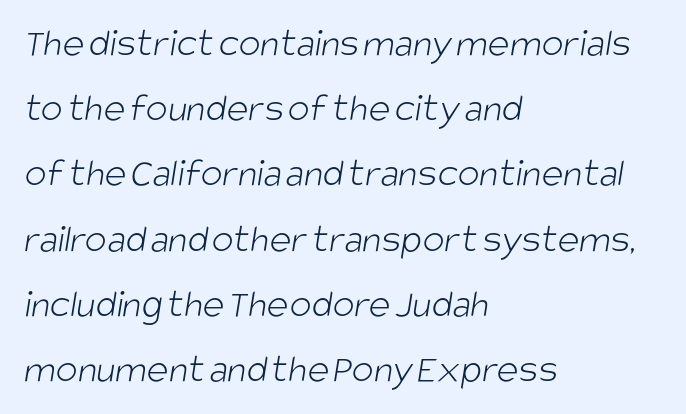
{"serif": "no", "bold": "no", "weight": "light", "width": "condensed", "stroke_contrast": "low", "x_height": "large", "monospaced": "no", "underline": "no", "align": "left", "line_spacing": "normal", "line_spacing_ratio": 1.59, "letter_spacing": "normal", "letter_spacing_em": 0.0, "glyph_px": 41}
